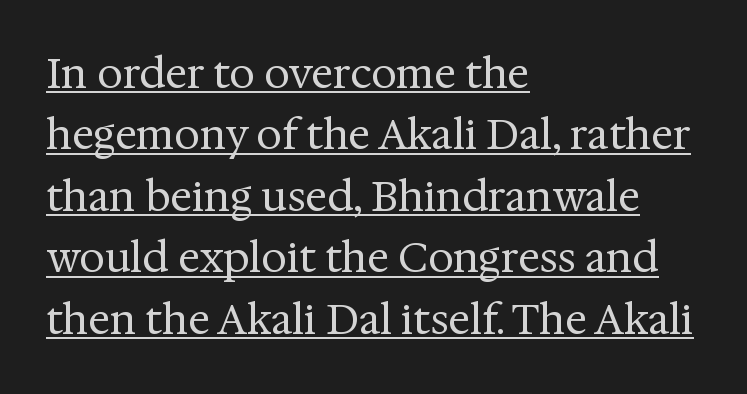
The image shows 41 px regular-weight serif type, upright; set left-aligned, normal line spacing (1.5x), normal letter spacing, underlined; medium stroke contrast and a medium x-height.
